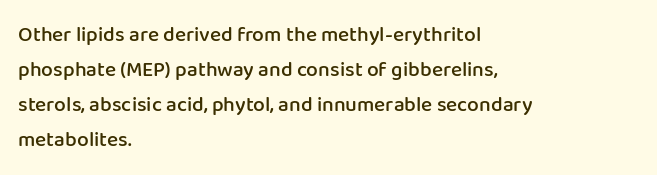
{"italic": "no", "bold": "semi", "underline": "no", "align": "left", "line_spacing": "normal", "line_spacing_ratio": 1.66, "letter_spacing": "normal", "letter_spacing_em": 0.0, "glyph_px": 21}
